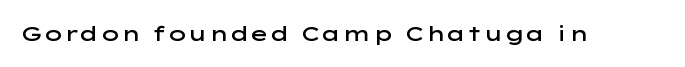
Typesetter's note: demi weight, one step under bold. The specimen omits any rule beneath the text block's lines. Is there any slant? The stems are plumb. Does extra space separate the letters? No, they use regular spacing.
